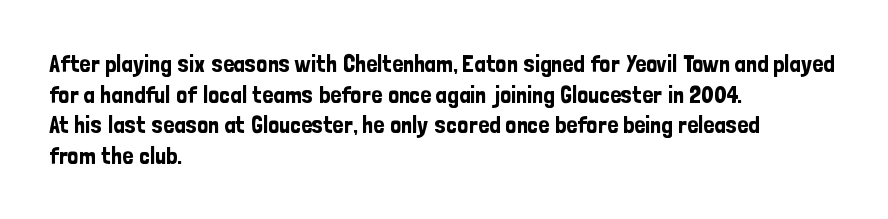
Q: Is the text italic (slanted)? A: No, it is upright.
Q: Is the text underlined? A: No.
Q: How is the paragraph aligned? A: Left-aligned.
Q: Is the spacing between letters normal or unusually wide? A: Normal.
Q: Is the spacing between lines tight, normal or loose? A: Normal.
